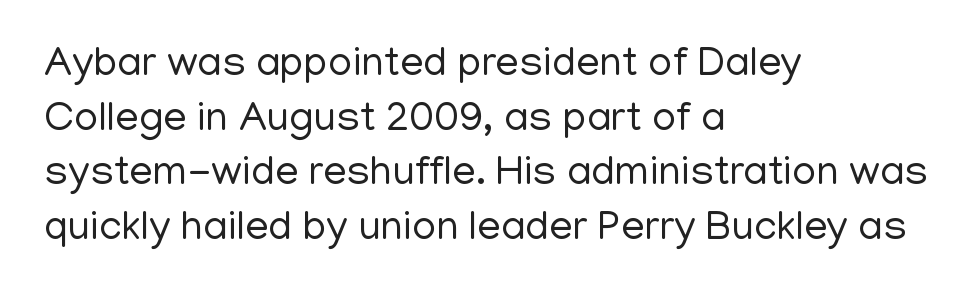
{"serif": "no", "italic": "no", "bold": "no", "weight": "regular", "width": "normal", "stroke_contrast": "low", "x_height": "medium", "monospaced": "no", "underline": "no", "align": "left", "line_spacing": "normal", "line_spacing_ratio": 1.3, "letter_spacing": "normal", "letter_spacing_em": 0.0, "glyph_px": 42}
